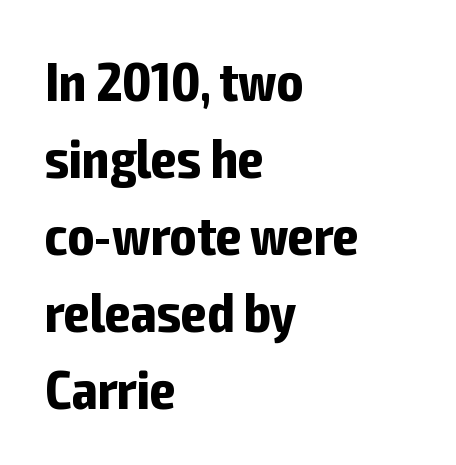
{"serif": "no", "italic": "no", "bold": "yes", "weight": "bold", "width": "condensed", "stroke_contrast": "low", "x_height": "medium", "monospaced": "no", "underline": "no", "align": "left", "line_spacing": "normal", "line_spacing_ratio": 1.4, "letter_spacing": "normal", "letter_spacing_em": 0.0, "glyph_px": 55}
